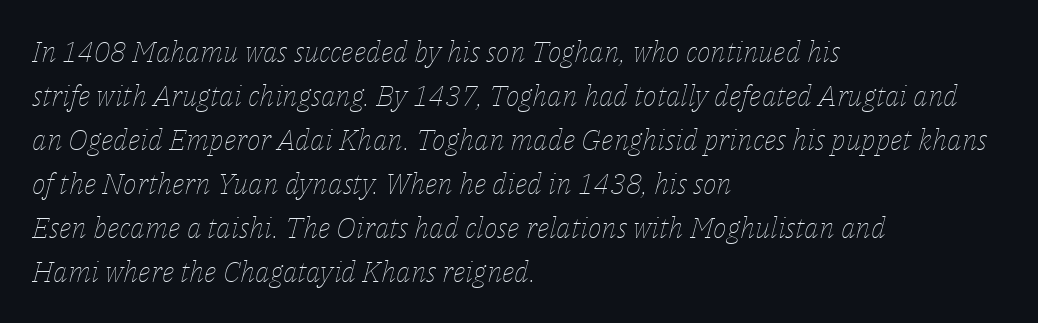
The image shows 29 px thin type, italic (leaning right); set left-aligned, normal line spacing (1.52x), normal letter spacing, not underlined; low stroke contrast and a medium x-height.
